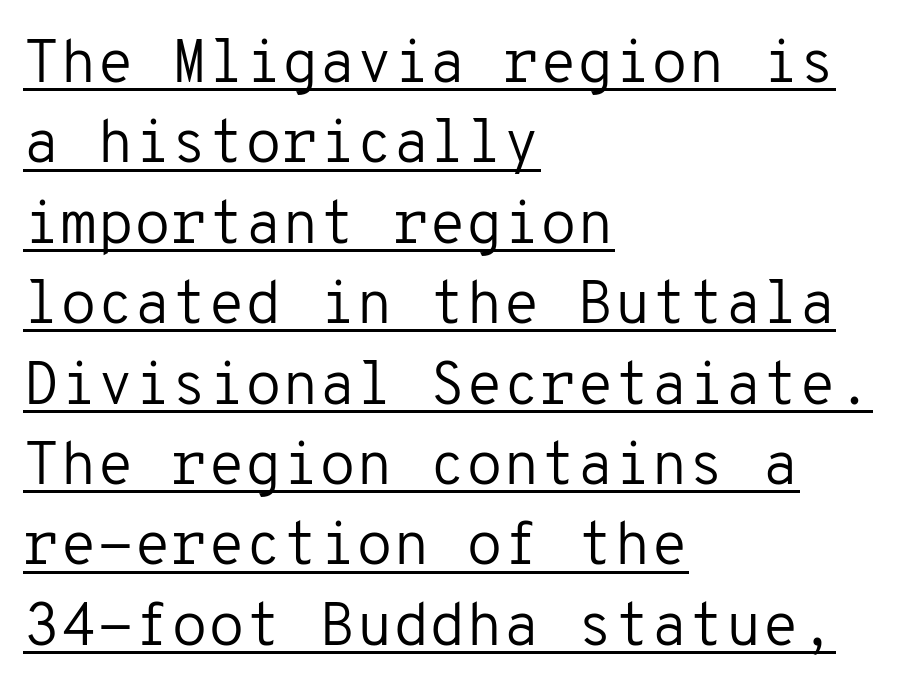
Fixed-width glyphs throughout — classic coding-font behaviour. Ordinary non-slanted type is in use. The face used here appears with an underline applied. The lines sit at an ordinary, default distance from one another. The passage is arranged the way most books set body copy — flush left.
